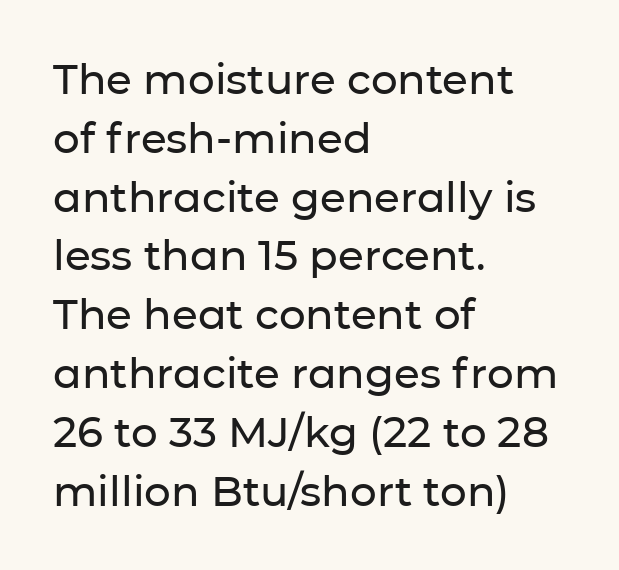
Q: Is the text italic (slanted)? A: No, it is upright.
Q: Is the typeface a serif or a sans-serif typeface? A: Sans-serif.
Q: Is the text underlined? A: No.
Q: How is the paragraph aligned? A: Left-aligned.
Q: Is the spacing between letters normal or unusually wide? A: Normal.
Q: Is the spacing between lines tight, normal or loose? A: Normal.
Q: Width (condensed, normal, or wide)? A: Normal.
Q: Stroke contrast? A: Low.
Q: x-height? A: Medium.
Q: Monospaced? A: No.
